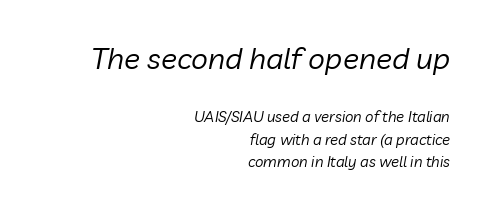
Q: Is the text bold? A: No.
Q: Is the text italic (slanted)? A: Yes, it leans right by about 10 degrees.
Q: Is the text underlined? A: No.
Q: How is the paragraph aligned? A: Right-aligned.
Q: Is the spacing between letters normal or unusually wide? A: Normal.
Q: Is the spacing between lines tight, normal or loose? A: Normal.
Q: Which block of text is set in a larger size, the first (top) or the second (bottom)? A: The first (top) one.
Q: Width (condensed, normal, or wide)? A: Normal.
Q: Stroke contrast? A: Low.
Q: x-height? A: Medium.
Q: Monospaced? A: No.
